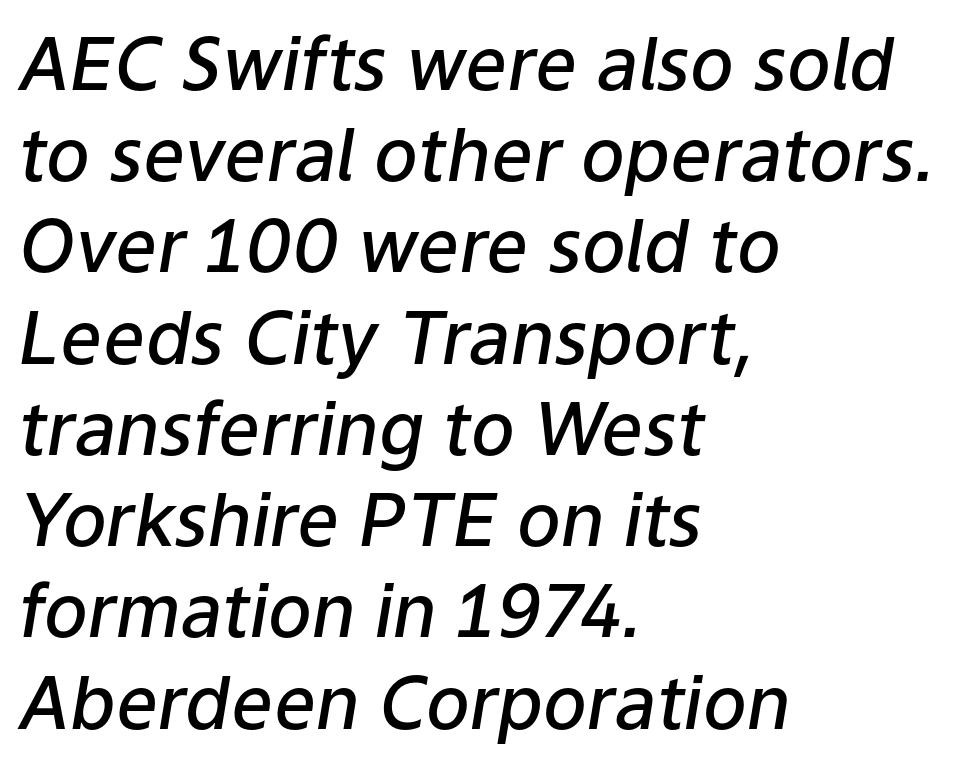
Q: Is the text bold? A: Semi-bold.
Q: Is the text italic (slanted)? A: Yes, it leans right by about 9 degrees.
Q: Is the text underlined? A: No.
Q: How is the paragraph aligned? A: Left-aligned.
Q: Is the spacing between letters normal or unusually wide? A: Normal.
Q: Is the spacing between lines tight, normal or loose? A: Normal.
Q: Width (condensed, normal, or wide)? A: Normal.
Q: Stroke contrast? A: Low.
Q: x-height? A: Medium.
Q: Monospaced? A: No.
